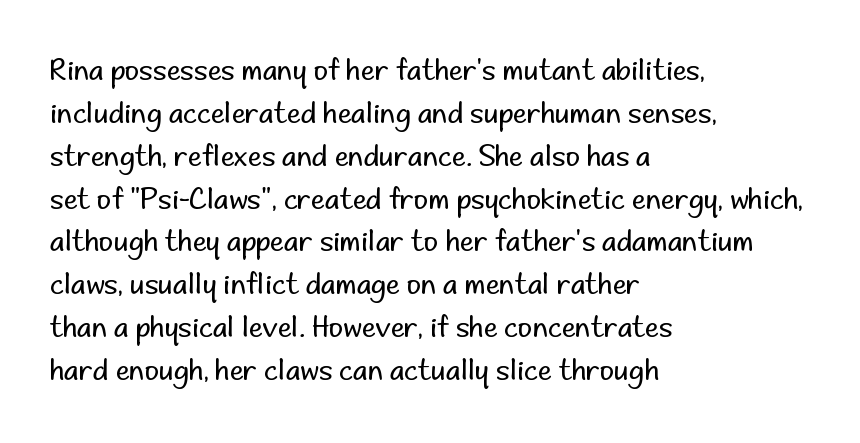
{"serif": "no", "italic": "no", "bold": "no", "weight": "regular", "width": "normal", "stroke_contrast": "low", "x_height": "small", "monospaced": "no", "underline": "no", "align": "left", "line_spacing": "normal", "line_spacing_ratio": 1.53, "letter_spacing": "normal", "letter_spacing_em": 0.0, "glyph_px": 28}
